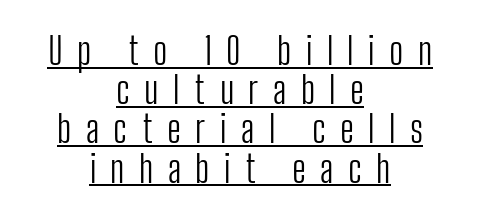
{"serif": "no", "italic": "no", "bold": "no", "weight": "light", "width": "condensed", "stroke_contrast": "low", "x_height": "medium", "monospaced": "no", "underline": "yes", "align": "center", "line_spacing": "tight", "line_spacing_ratio": 1.06, "letter_spacing": "wide", "letter_spacing_em": 0.39, "glyph_px": 37}
